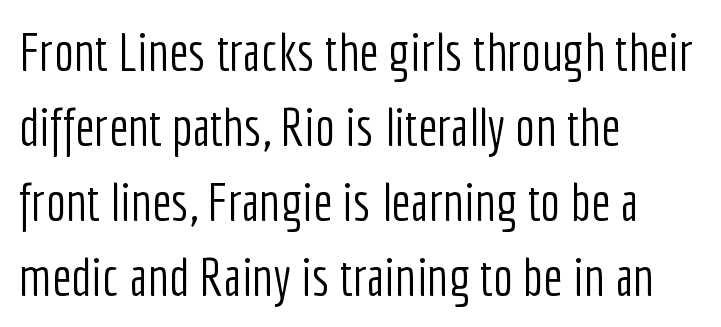
Q: Is the text bold? A: No.
Q: Is the text italic (slanted)? A: No, it is upright.
Q: Is the typeface a serif or a sans-serif typeface? A: Sans-serif.
Q: Is the text underlined? A: No.
Q: How is the paragraph aligned? A: Left-aligned.
Q: Is the spacing between letters normal or unusually wide? A: Normal.
Q: Is the spacing between lines tight, normal or loose? A: Normal.
Q: Width (condensed, normal, or wide)? A: Condensed.
Q: Stroke contrast? A: Low.
Q: x-height? A: Medium.
Q: Monospaced? A: No.
